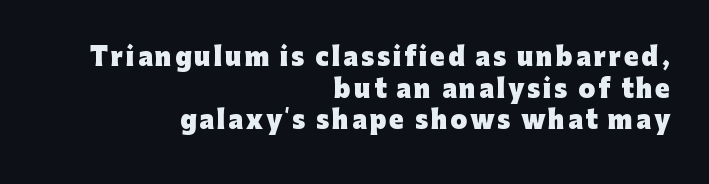
{"italic": "no", "bold": "yes", "underline": "no", "align": "right", "line_spacing": "normal", "line_spacing_ratio": 1.32, "glyph_px": 24}
